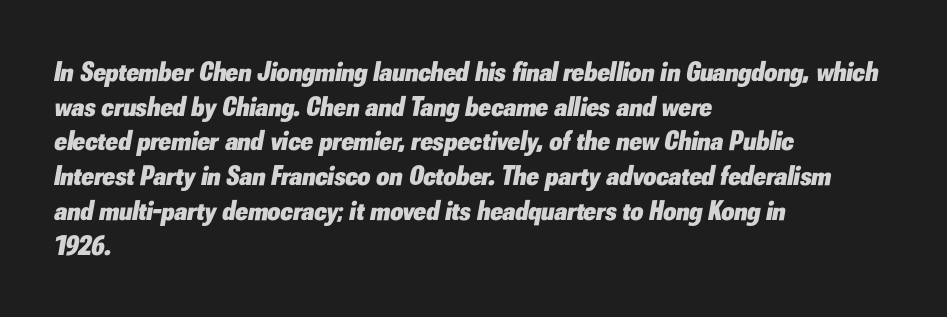
The image shows 28 px heavy type, italic (leaning right); set left-aligned, line spacing 1.24x, normal letter spacing, not underlined; low stroke contrast and a small x-height.
